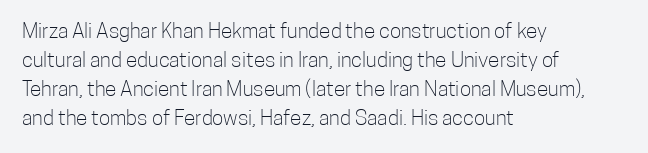
Letters rest on an invisible, unmarked baseline. Heaviness? Minimal to ordinary, like unemphasized prose. The rendering anchors every line to the left-hand side. The line-height multiplier appears to be the usual default.
